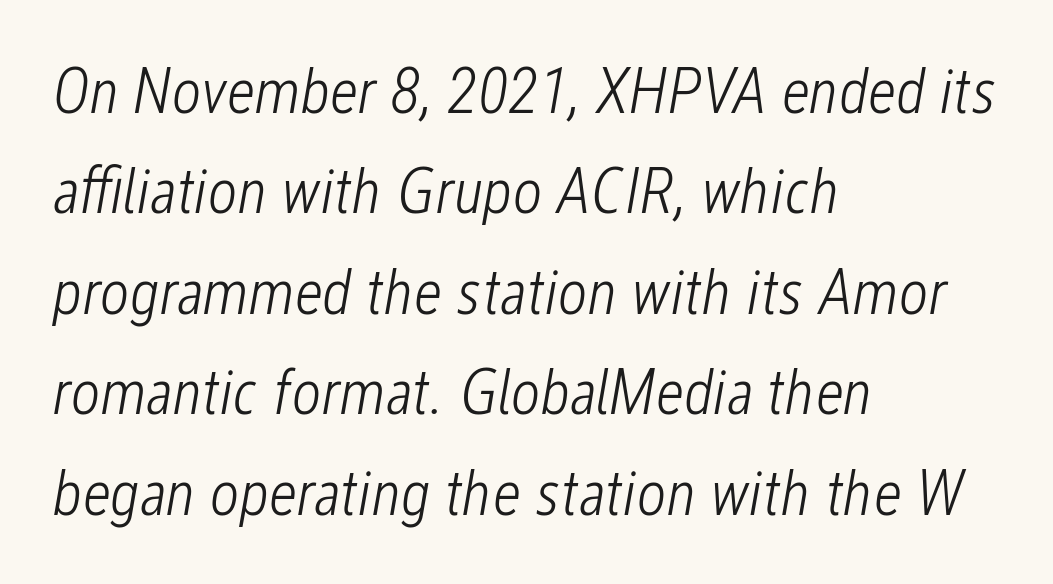
{"italic": "yes", "lean": "right", "slant_degrees": 12, "bold": "no", "weight": "light", "width": "condensed", "stroke_contrast": "low", "x_height": "medium", "monospaced": "no", "underline": "no", "align": "left", "line_spacing": "normal", "line_spacing_ratio": 1.57, "letter_spacing": "normal", "letter_spacing_em": 0.0, "glyph_px": 64}
